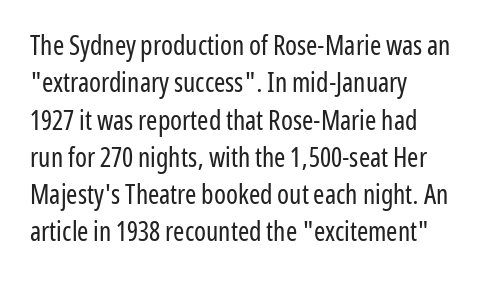
Q: Is the text bold? A: No.
Q: Is the text italic (slanted)? A: No, it is upright.
Q: Is the text underlined? A: No.
Q: How is the paragraph aligned? A: Left-aligned.
Q: Is the spacing between letters normal or unusually wide? A: Normal.
Q: Is the spacing between lines tight, normal or loose? A: Normal.
